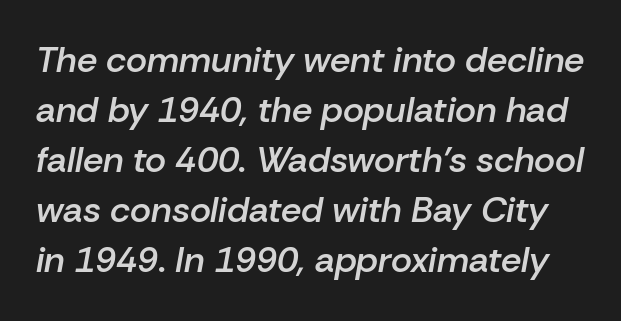
Rendered with sloped, italic letterforms. Lines of text with bare space underneath. Think of a printed novel: that variable character pitch is what you see here. As a designer I'd log this as weight 600, semibold.
